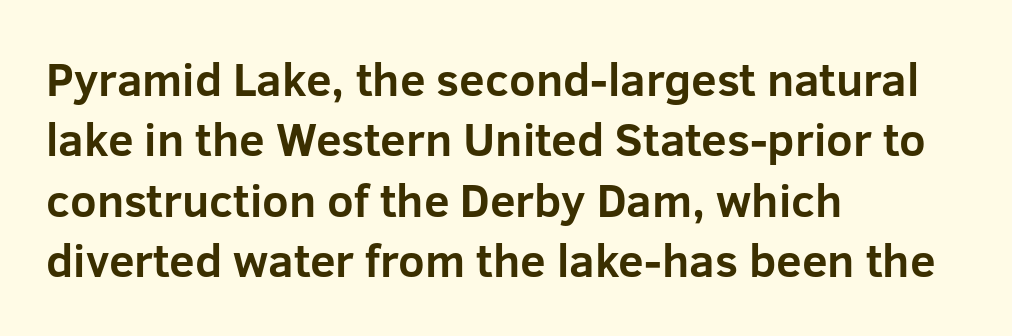
Q: Is the text bold? A: Yes.
Q: Is the text italic (slanted)? A: No, it is upright.
Q: Is the typeface a serif or a sans-serif typeface? A: Sans-serif.
Q: Is the text underlined? A: No.
Q: How is the paragraph aligned? A: Left-aligned.
Q: Is the spacing between letters normal or unusually wide? A: Normal.
Q: Is the spacing between lines tight, normal or loose? A: Normal.
Q: Width (condensed, normal, or wide)? A: Normal.
Q: Stroke contrast? A: Low.
Q: x-height? A: Medium.
Q: Monospaced? A: No.
